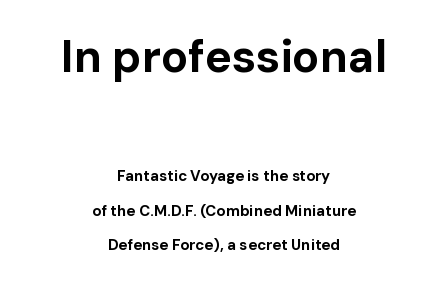
Q: Is the text bold? A: Yes.
Q: Is the text italic (slanted)? A: No, it is upright.
Q: Is the typeface a serif or a sans-serif typeface? A: Sans-serif.
Q: Is the text underlined? A: No.
Q: How is the paragraph aligned? A: Centered.
Q: Is the spacing between letters normal or unusually wide? A: Normal.
Q: Is the spacing between lines tight, normal or loose? A: Loose.
Q: Which block of text is set in a larger size, the first (top) or the second (bottom)? A: The first (top) one.
Q: Width (condensed, normal, or wide)? A: Normal.
Q: Stroke contrast? A: Low.
Q: x-height? A: Medium.
Q: Monospaced? A: No.
